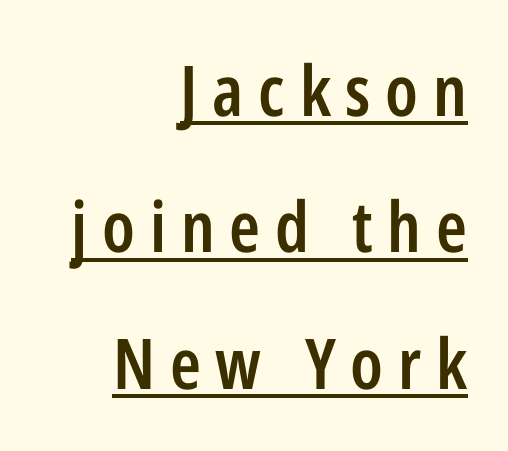
The setting favours the right margin, as signatures and pull-quotes sometimes do. The space between consecutive lines is lavish. A typesetter would mark this as roman, not italic. Slightly chunky letters — semibold, I'd say, not full bold. Spacing between characters has been opened up far beyond the box default.
